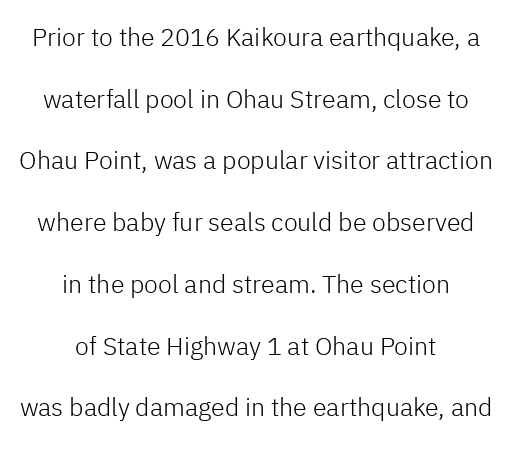
{"italic": "no", "bold": "no", "underline": "no", "align": "center", "line_spacing": "loose", "line_spacing_ratio": 2.47, "letter_spacing": "normal", "letter_spacing_em": 0.0, "glyph_px": 25}
